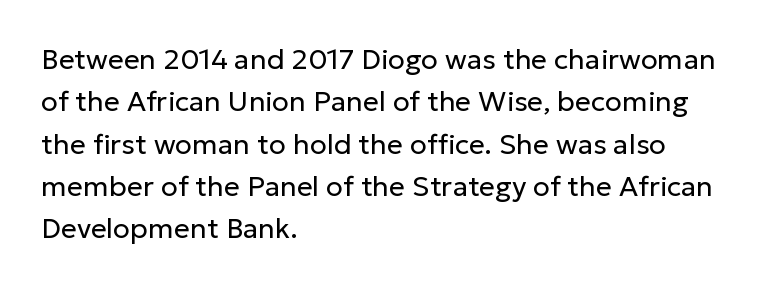
Alignment: flush left. Beneath every word, the page is bare. Successive baselines arrive at the customary interval. The rendering keeps characters at their native spacing. The glyphs in this specimen are sans serif. Note the varied advance widths — an 'i' is clearly narrower than an 'm'.
